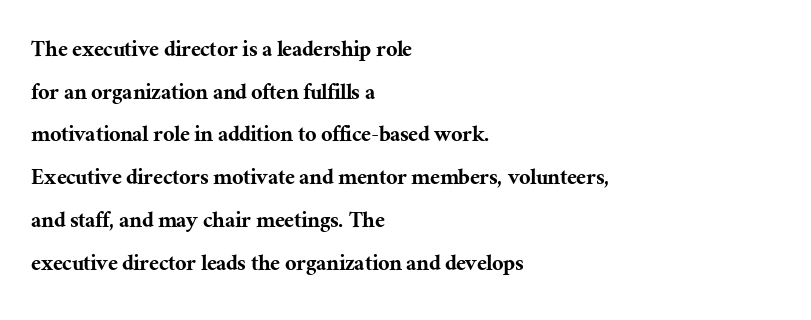
Q: Is the text italic (slanted)? A: No, it is upright.
Q: Is the text underlined? A: No.
Q: How is the paragraph aligned? A: Left-aligned.
Q: Is the spacing between letters normal or unusually wide? A: Normal.
